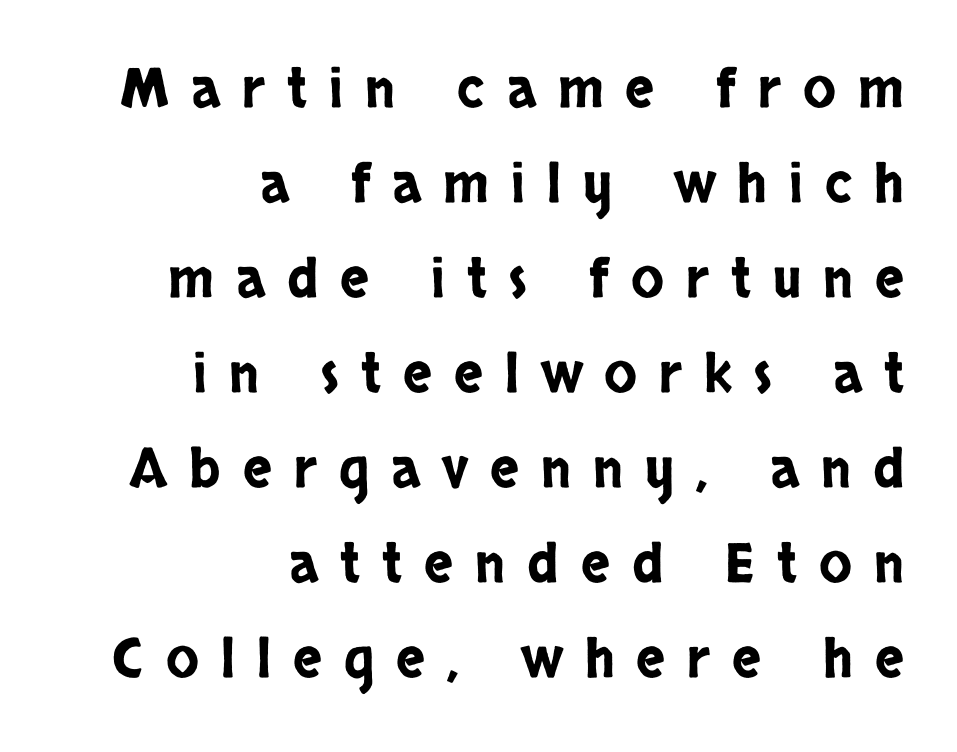
The rendering uses natural spacing where letterforms have individual widths. The face used here is rendered with a markedly widened letterfit. Is the block centered? No — it sits flush against the right margin. No word sits above an underline. Serifs: no, the terminals of the letterforms are clean.
